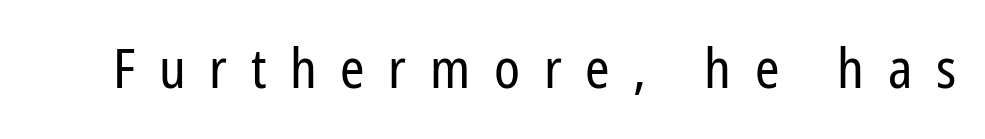
{"serif": "no", "italic": "no", "bold": "no", "weight": "regular", "width": "condensed", "stroke_contrast": "low", "x_height": "medium", "monospaced": "no", "underline": "no", "letter_spacing": "wide", "letter_spacing_em": 0.43, "glyph_px": 55}
